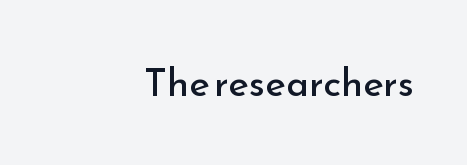
The typeface chosen for these lines omits serifs. This sample is right-justified, so line beginnings fall wherever the words allow. Upright lettering throughout. Default kerning and tracking; the words read as compact shapes.
